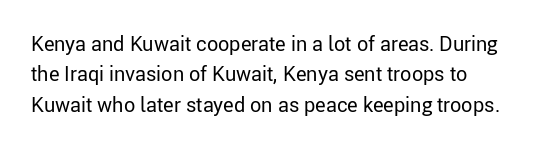
The image shows 20 px text type, upright; set left-aligned, normal line spacing (1.52x), normal letter spacing, not underlined.
